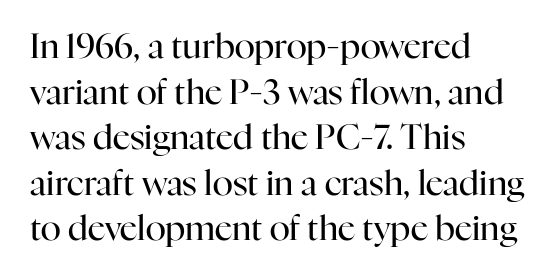
{"serif": "yes", "italic": "no", "bold": "no", "weight": "regular", "width": "normal", "stroke_contrast": "high", "x_height": "medium", "monospaced": "no", "underline": "no", "align": "left", "line_spacing": "normal", "line_spacing_ratio": 1.34, "letter_spacing": "normal", "letter_spacing_em": 0.0, "glyph_px": 34}
